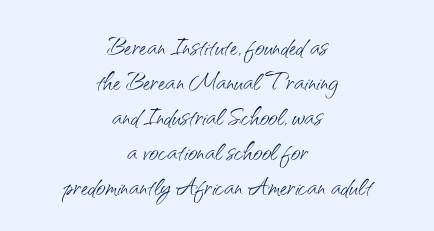
The passage shown is typed in a proportional face where columns would drift. One-word summary of the alignment: center. This reads as an unemphasized weight, regular at the heaviest.
